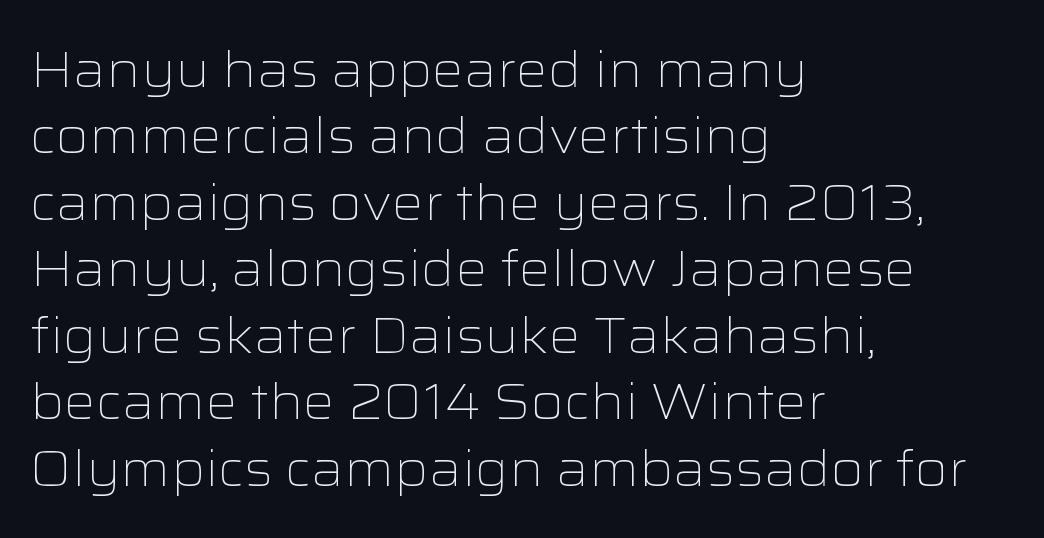
The image shows 50 px light, wide sans-serif type, upright; set left-aligned, normal line spacing (1.33x), normal letter spacing, not underlined; low stroke contrast and a medium x-height.
